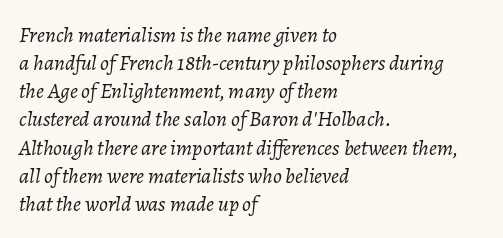
Compared with a centered layout, this one pins lines to the left instead. A typesetter would mark this as italic. Leading: standard. Check under the words: just untouched page. The typeface has the unassuming heft of standard copy or less.
